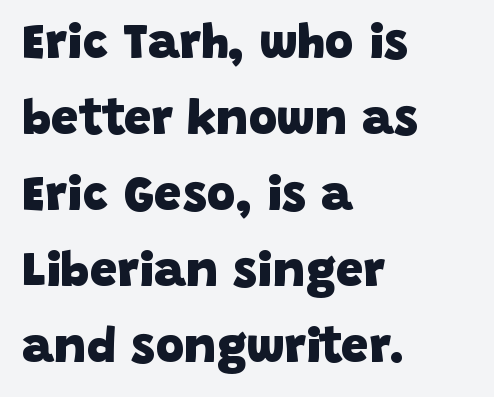
{"serif": "no", "bold": "yes", "weight": "heavy", "width": "normal", "stroke_contrast": "low", "x_height": "large", "monospaced": "no", "underline": "no", "align": "left", "line_spacing": "normal", "line_spacing_ratio": 1.55, "letter_spacing": "normal", "letter_spacing_em": 0.0, "glyph_px": 49}
